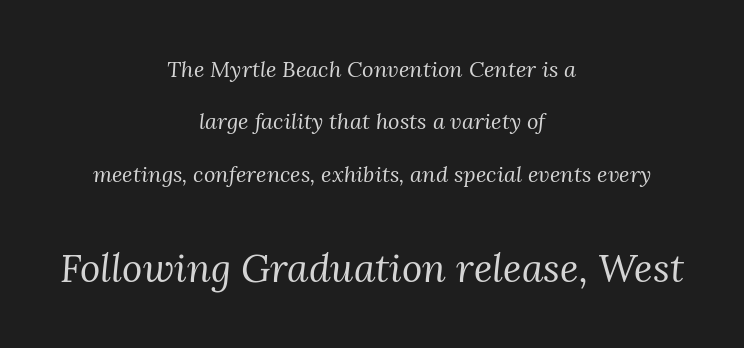
The image shows 39 px regular-weight serif type, italic (leaning right); set centered, loose line spacing (2.38x), normal letter spacing, not underlined; the second (bottom) block is 1.77x larger; medium stroke contrast and a medium x-height.
